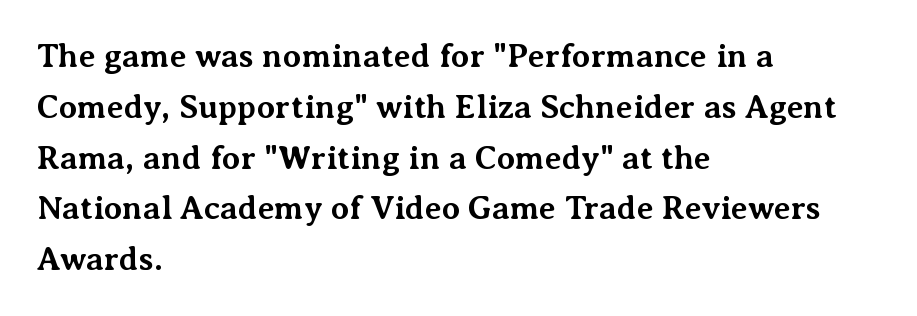
The image shows 33 px bold serif type, upright; set left-aligned, normal line spacing (1.54x), normal letter spacing, not underlined; medium stroke contrast and a medium x-height.
